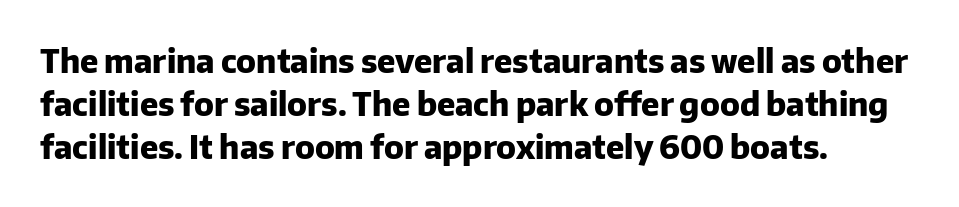
The paragraph shown leans on its left margin. The space beneath each line is pristine and unruled. The passage shown stacks its lines at a standard gap. Posture: vertical.
